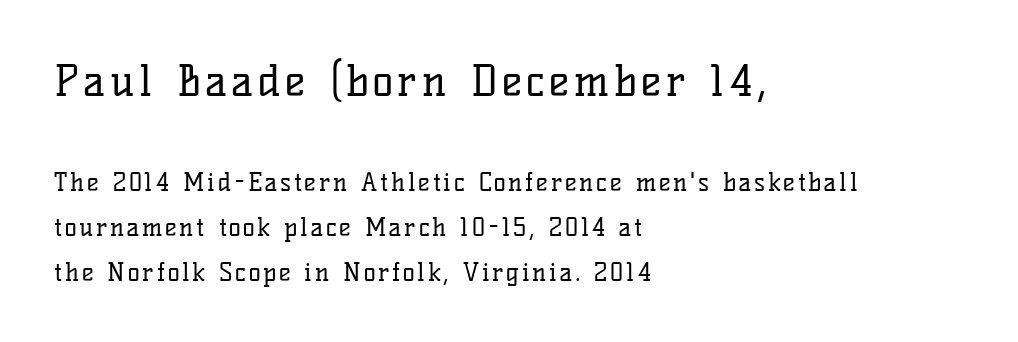
The image shows 43 px regular-weight serif type, upright; set left-aligned, line spacing 1.8x, not underlined; the first (top) block is 1.72x larger; low stroke contrast and a medium x-height.
